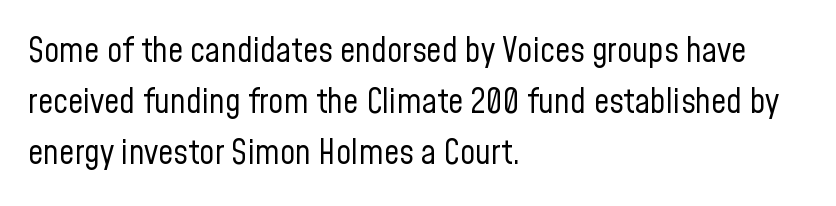
Compared with typical paragraphs, the rows here are spaced about the same. The strokes carry an ordinary text weight at most. Vertical strokes here are truly vertical. The typeface chosen for these lines omits serifs. Underlining? Definitely not there. The letters advance in unequal steps, a hallmark of proportional type.
